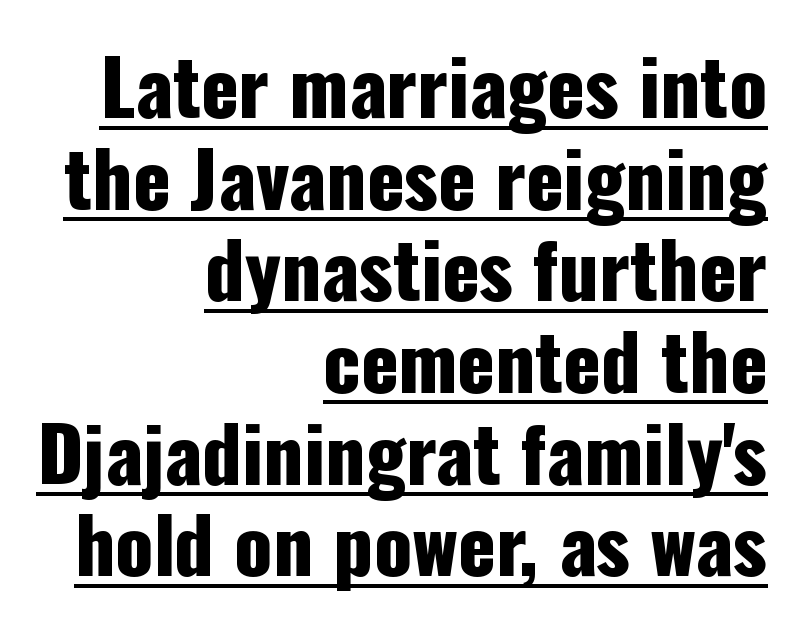
Examine the stroke ends and you'll find no serifs. Honestly, the letter spacing is just normal — you wouldn't notice it. Notice how a bar underscores the lettering throughout. Reading down the block, your eye finds every line finishing at a fixed right position.
